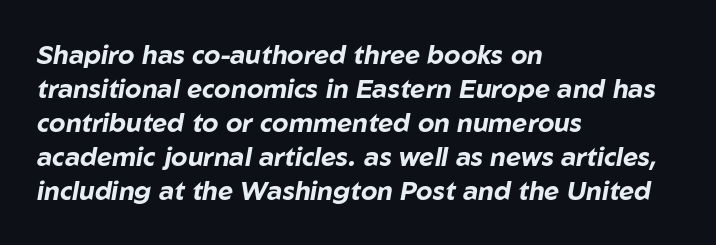
The image shows 26 px bold type, italic (leaning right); set left-aligned, normal line spacing (1.31x), normal letter spacing, not underlined.
